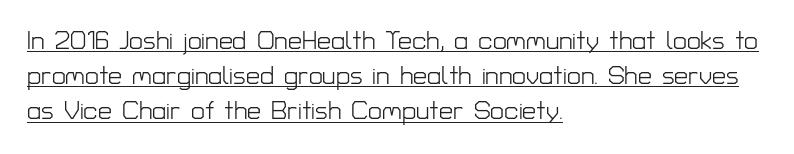
Q: Is the text bold? A: No.
Q: Is the text italic (slanted)? A: No, it is upright.
Q: Is the text underlined? A: Yes.
Q: How is the paragraph aligned? A: Left-aligned.
Q: Is the spacing between letters normal or unusually wide? A: Normal.
Q: Is the spacing between lines tight, normal or loose? A: Normal.
